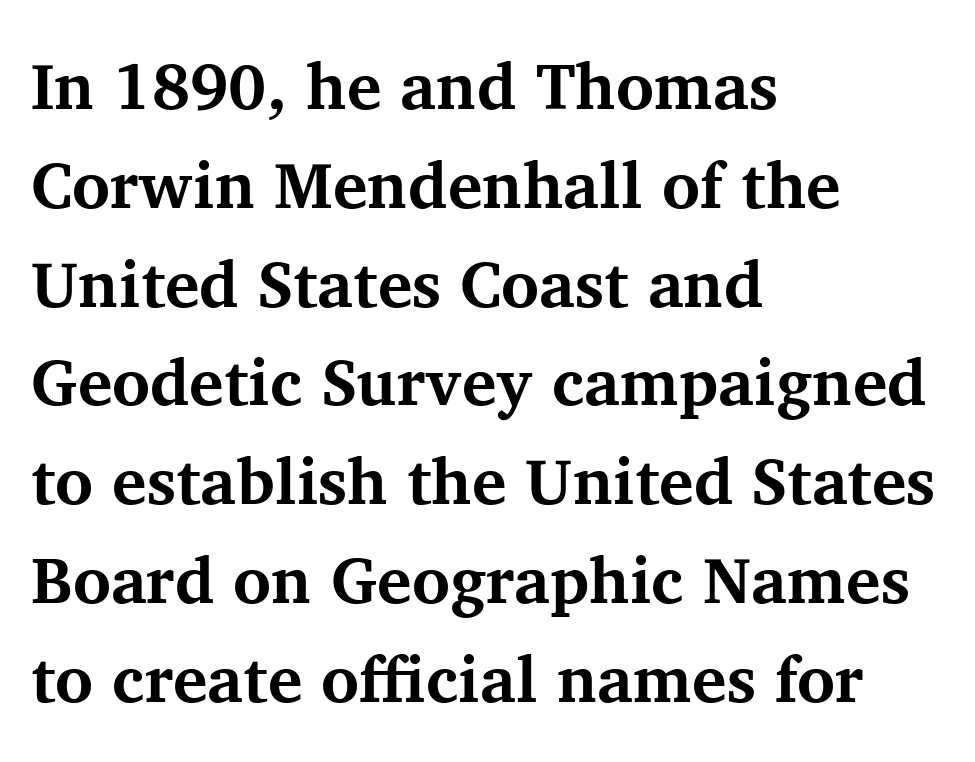
{"serif": "yes", "italic": "no", "bold": "yes", "weight": "bold", "width": "normal", "stroke_contrast": "medium", "x_height": "medium", "monospaced": "no", "underline": "no", "align": "left", "line_spacing": "normal", "line_spacing_ratio": 1.52, "letter_spacing": "normal", "letter_spacing_em": 0.0, "glyph_px": 65}
